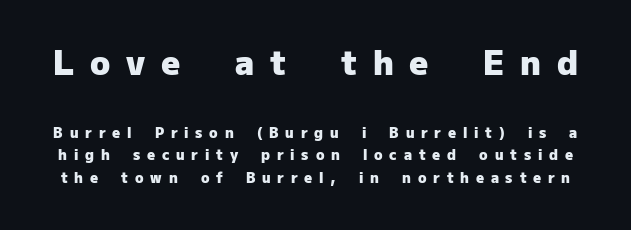
{"serif": "no", "italic": "no", "bold": "yes", "weight": "heavy", "width": "normal", "stroke_contrast": "low", "x_height": "medium", "monospaced": "no", "underline": "no", "line_spacing": "normal", "line_spacing_ratio": 1.61, "letter_spacing": "wide", "letter_spacing_em": 0.48, "larger_block": "first", "size_ratio": 2.36, "glyph_px": 33}
